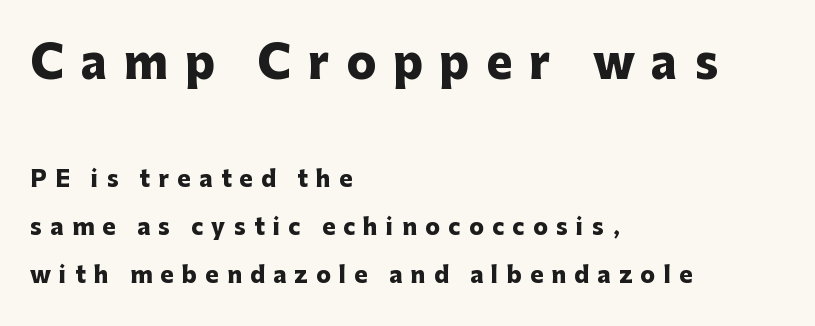
{"serif": "no", "italic": "no", "bold": "yes", "weight": "heavy", "width": "normal", "stroke_contrast": "low", "x_height": "medium", "monospaced": "no", "underline": "no", "align": "left", "line_spacing": "loose", "line_spacing_ratio": 2.19, "letter_spacing": "wide", "letter_spacing_em": 0.38, "larger_block": "first", "size_ratio": 2.0, "glyph_px": 44}
